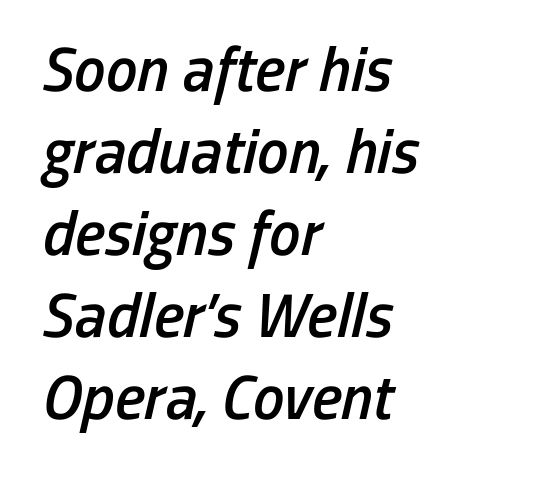
Q: Is the text bold? A: Semi-bold.
Q: Is the text italic (slanted)? A: Yes, it leans right by about 13 degrees.
Q: Is the text underlined? A: No.
Q: How is the paragraph aligned? A: Left-aligned.
Q: Is the spacing between letters normal or unusually wide? A: Normal.
Q: Is the spacing between lines tight, normal or loose? A: Normal.
Q: Width (condensed, normal, or wide)? A: Condensed.
Q: Stroke contrast? A: Low.
Q: x-height? A: Medium.
Q: Monospaced? A: No.
